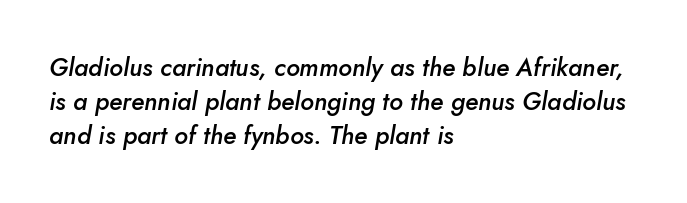
The image shows 25 px text type, italic (leaning right); set left-aligned, normal line spacing (1.36x), normal letter spacing, not underlined.
